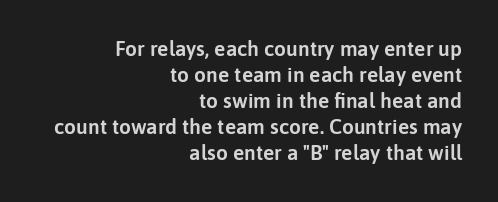
No italicization has been applied; the sample stays upright. Decoration check: the copy has no underline. Tracking value appears to be zero — textbook default spacing. Casual observation: everything's shoved over to the right.
